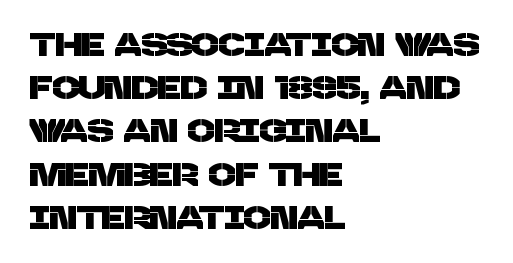
{"serif": "no", "width": "normal", "stroke_contrast": "low", "x_height": "large", "monospaced": "no", "underline": "no", "align": "left", "line_spacing": "normal", "line_spacing_ratio": 1.35, "letter_spacing": "normal", "letter_spacing_em": 0.0, "glyph_px": 32}
